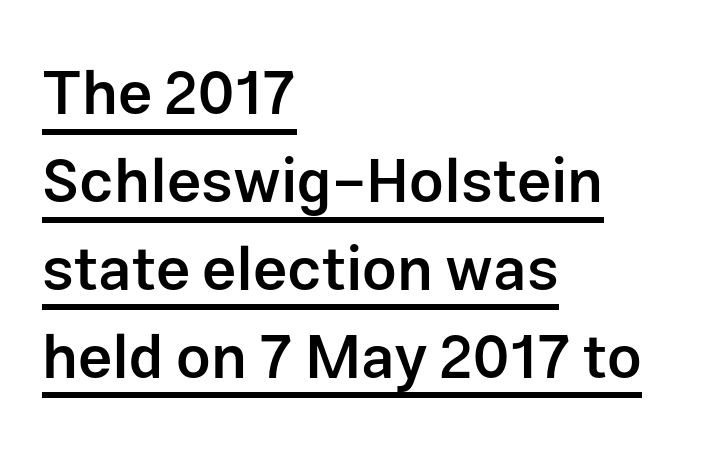
Q: Is the text bold? A: Semi-bold.
Q: Is the text italic (slanted)? A: No, it is upright.
Q: Is the typeface a serif or a sans-serif typeface? A: Sans-serif.
Q: Is the text underlined? A: Yes.
Q: How is the paragraph aligned? A: Left-aligned.
Q: Is the spacing between letters normal or unusually wide? A: Normal.
Q: Is the spacing between lines tight, normal or loose? A: Normal.
Q: Width (condensed, normal, or wide)? A: Normal.
Q: Stroke contrast? A: Low.
Q: x-height? A: Medium.
Q: Monospaced? A: No.
